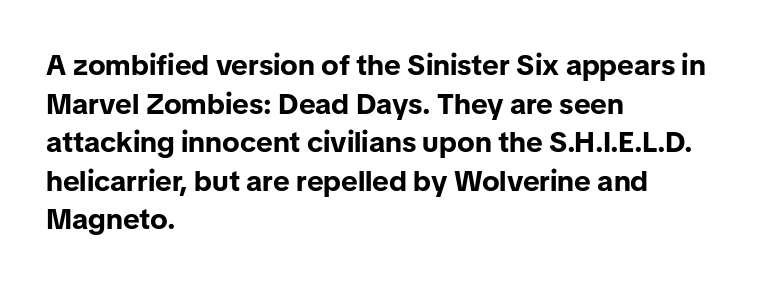
{"serif": "no", "italic": "no", "bold": "yes", "weight": "bold", "width": "normal", "stroke_contrast": "low", "x_height": "medium", "monospaced": "no", "underline": "no", "align": "left", "line_spacing": "normal", "line_spacing_ratio": 1.33, "letter_spacing": "normal", "letter_spacing_em": 0.0, "glyph_px": 29}
